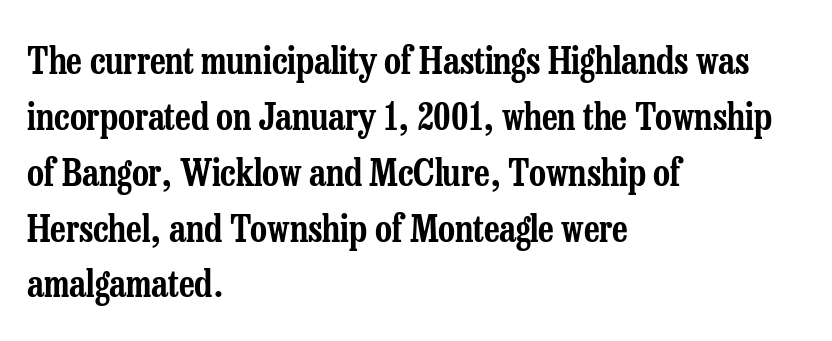
Q: Is the text italic (slanted)? A: No, it is upright.
Q: Is the typeface a serif or a sans-serif typeface? A: Serif.
Q: Is the text underlined? A: No.
Q: How is the paragraph aligned? A: Left-aligned.
Q: Is the spacing between letters normal or unusually wide? A: Normal.
Q: Is the spacing between lines tight, normal or loose? A: Normal.
Q: Width (condensed, normal, or wide)? A: Condensed.
Q: Stroke contrast? A: Low.
Q: x-height? A: Medium.
Q: Monospaced? A: No.
